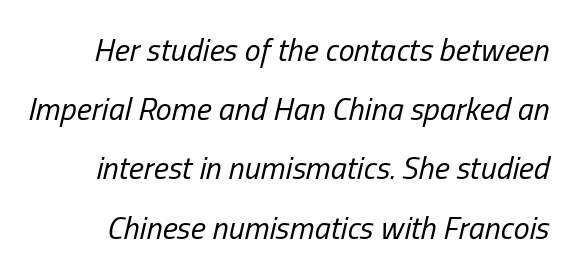
This sample has the flowing, uneven cadence of proportional lettering. If you drew a line through each stem, it would be angled. The words here are not underlined. The face used here is rendered with its standard letterfit.
